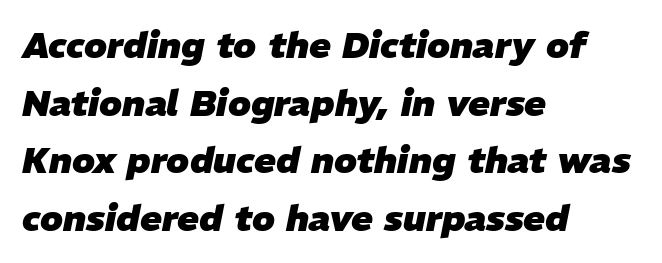
Q: Is the text bold? A: Yes.
Q: Is the text italic (slanted)? A: Yes, it leans right by about 11 degrees.
Q: Is the text underlined? A: No.
Q: How is the paragraph aligned? A: Left-aligned.
Q: Is the spacing between letters normal or unusually wide? A: Normal.
Q: Is the spacing between lines tight, normal or loose? A: Normal.
Q: Width (condensed, normal, or wide)? A: Normal.
Q: Stroke contrast? A: Low.
Q: x-height? A: Medium.
Q: Monospaced? A: No.
